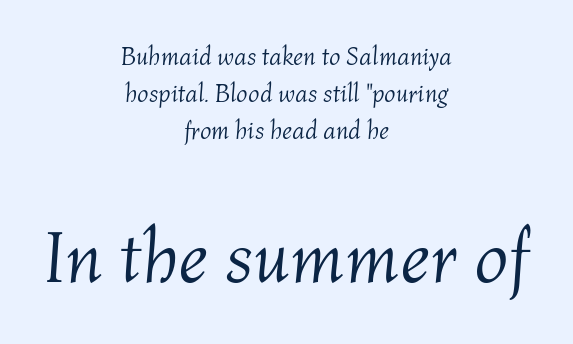
Q: Is the text bold? A: No.
Q: Is the text italic (slanted)? A: Yes, it leans right by about 4 degrees.
Q: Is the text underlined? A: No.
Q: How is the paragraph aligned? A: Centered.
Q: Is the spacing between letters normal or unusually wide? A: Normal.
Q: Is the spacing between lines tight, normal or loose? A: Normal.
Q: Which block of text is set in a larger size, the first (top) or the second (bottom)? A: The second (bottom) one.
Q: Width (condensed, normal, or wide)? A: Normal.
Q: Stroke contrast? A: Medium.
Q: x-height? A: Medium.
Q: Monospaced? A: No.
